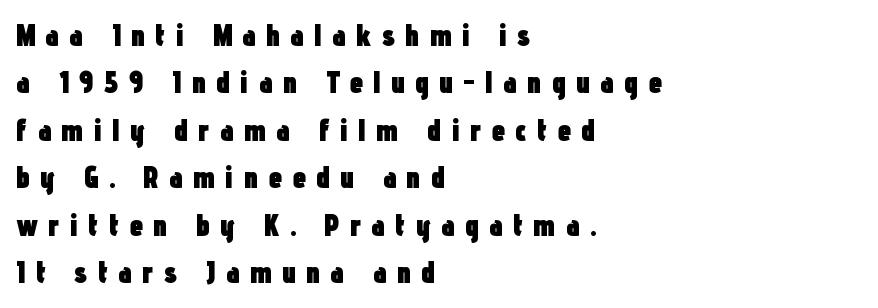
Character widths vary here, with narrow letters taking less room than wide ones. Horizontally, the lines are justified to the leading edge only. These lines sit exactly where default settings would place them. Does the weight exceed regular? Yes, all the way to bold.
